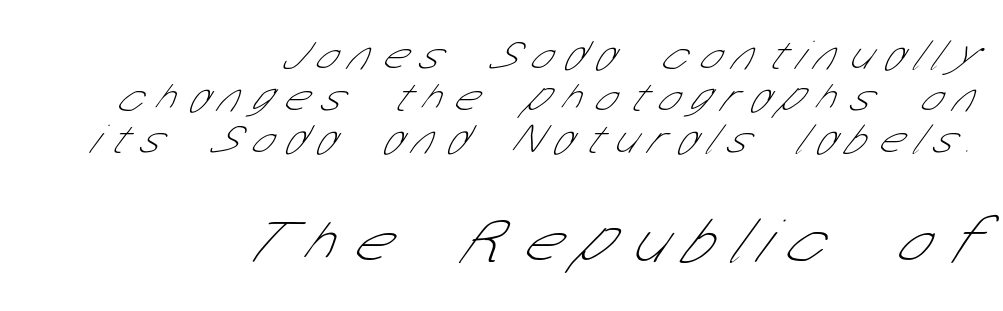
Letters have the restrained weight of plain body copy at most. This sample has the flowing, uneven cadence of proportional lettering. Cramped leading. The rag falls on the left side of this text block. Check where the strokes stop: nothing finishes them off — pure sans. Quick note: underline off.
